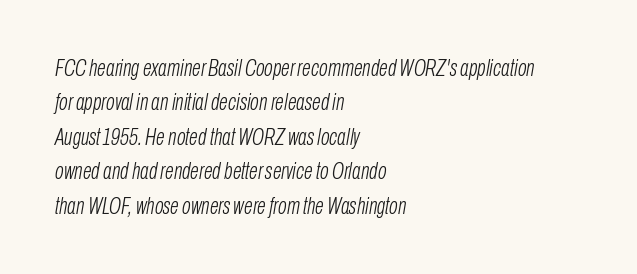
{"italic": "yes", "lean": "right", "slant_degrees": 10, "bold": "no", "underline": "no", "align": "left", "line_spacing": "normal", "line_spacing_ratio": 1.5, "letter_spacing": "normal", "letter_spacing_em": 0.0, "glyph_px": 23}
